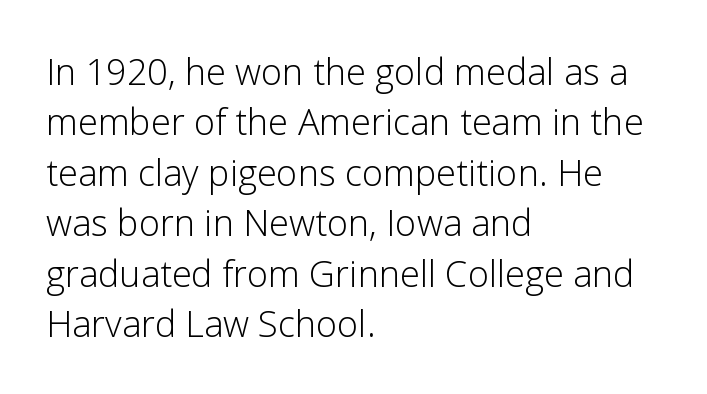
Q: Is the text bold? A: No.
Q: Is the text italic (slanted)? A: No, it is upright.
Q: Is the typeface a serif or a sans-serif typeface? A: Sans-serif.
Q: Is the text underlined? A: No.
Q: How is the paragraph aligned? A: Left-aligned.
Q: Is the spacing between letters normal or unusually wide? A: Normal.
Q: Is the spacing between lines tight, normal or loose? A: Normal.
Q: Width (condensed, normal, or wide)? A: Normal.
Q: Stroke contrast? A: Low.
Q: x-height? A: Medium.
Q: Monospaced? A: No.
